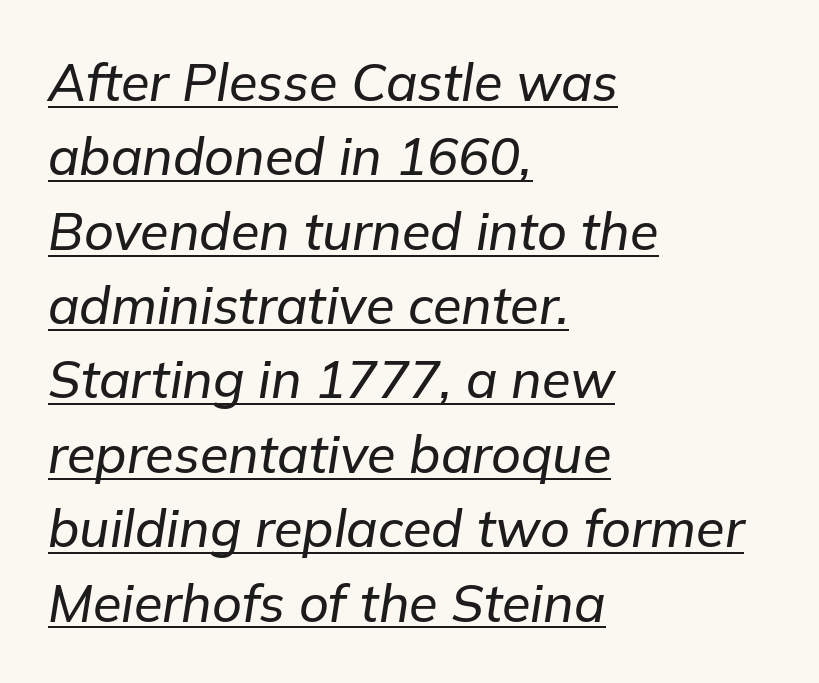
Q: Is the text italic (slanted)? A: Yes, it leans right by about 9 degrees.
Q: Is the text underlined? A: Yes.
Q: How is the paragraph aligned? A: Left-aligned.
Q: Is the spacing between letters normal or unusually wide? A: Normal.
Q: Is the spacing between lines tight, normal or loose? A: Normal.
Q: Width (condensed, normal, or wide)? A: Normal.
Q: Stroke contrast? A: Low.
Q: x-height? A: Medium.
Q: Monospaced? A: No.
